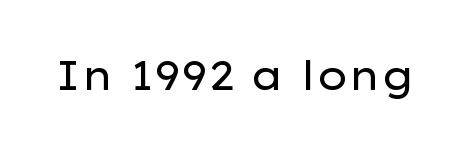
The space directly below the letters is spotless. Type style note: lacks serifs. Heft: none added — not bold. No extra tracking has been applied to these lines. This sample has the flowing, uneven cadence of proportional lettering. Style check: upright.
